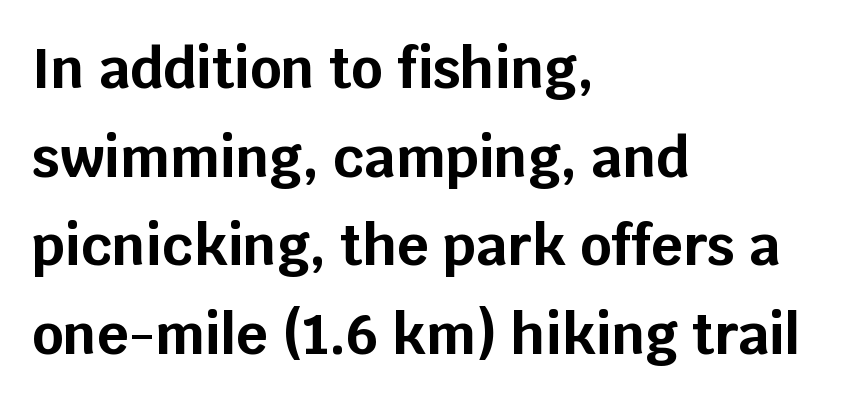
Q: Is the text bold? A: Yes.
Q: Is the text italic (slanted)? A: No, it is upright.
Q: Is the typeface a serif or a sans-serif typeface? A: Sans-serif.
Q: Is the text underlined? A: No.
Q: How is the paragraph aligned? A: Left-aligned.
Q: Is the spacing between letters normal or unusually wide? A: Normal.
Q: Is the spacing between lines tight, normal or loose? A: Normal.
Q: Width (condensed, normal, or wide)? A: Normal.
Q: Stroke contrast? A: Low.
Q: x-height? A: Large.
Q: Monospaced? A: No.
